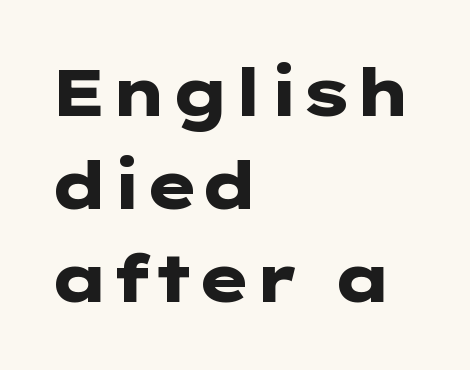
The image shows 66 px heavy, wide sans-serif type, upright; set left-aligned, normal line spacing (1.41x), normal letter spacing, not underlined; low stroke contrast and a medium x-height.
